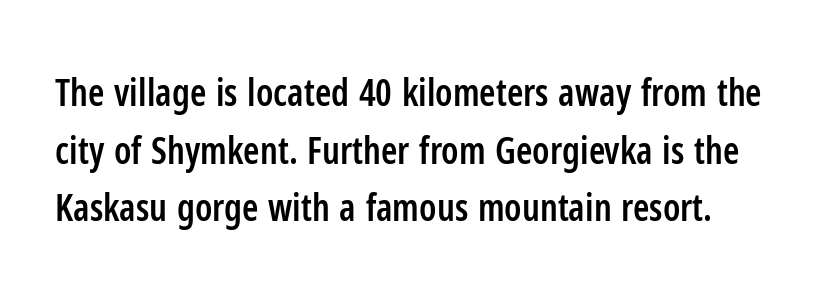
Q: Is the text bold? A: Semi-bold.
Q: Is the text italic (slanted)? A: No, it is upright.
Q: Is the typeface a serif or a sans-serif typeface? A: Sans-serif.
Q: Is the text underlined? A: No.
Q: Is the spacing between letters normal or unusually wide? A: Normal.
Q: Is the spacing between lines tight, normal or loose? A: Normal.
Q: Width (condensed, normal, or wide)? A: Condensed.
Q: Stroke contrast? A: Low.
Q: x-height? A: Medium.
Q: Monospaced? A: No.
